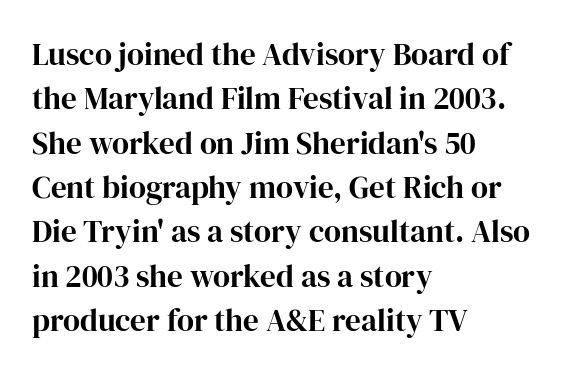
Typesetter's note: full bold, strokes at maximum text heaviness. This is serif lettering, the kind often seen in printed books. Does the lettering tilt? It doesn't — this is upright. Spacing between characters is what you'd get straight out of the box. Lines of text with bare space underneath. Each letter keeps its own natural width here, so spacing adapts to shape.
